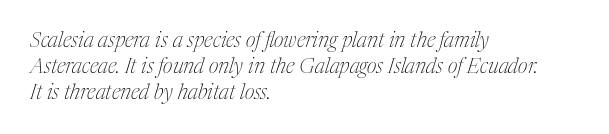
The image shows 21 px text type, italic (leaning right); set left-aligned, line spacing 1.23x, normal letter spacing, not underlined.
